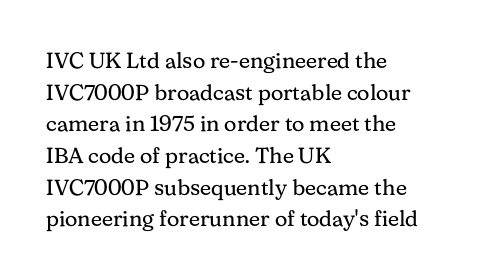
The image shows 22 px text type, upright; set left-aligned, normal line spacing (1.44x), normal letter spacing, not underlined.
